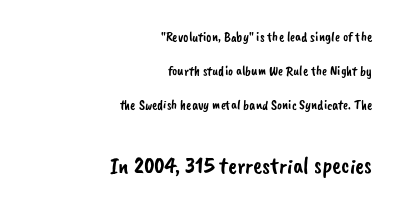
Q: Is the text underlined? A: No.
Q: How is the paragraph aligned? A: Right-aligned.
Q: Is the spacing between letters normal or unusually wide? A: Normal.
Q: Is the spacing between lines tight, normal or loose? A: Loose.
Q: Which block of text is set in a larger size, the first (top) or the second (bottom)? A: The second (bottom) one.
